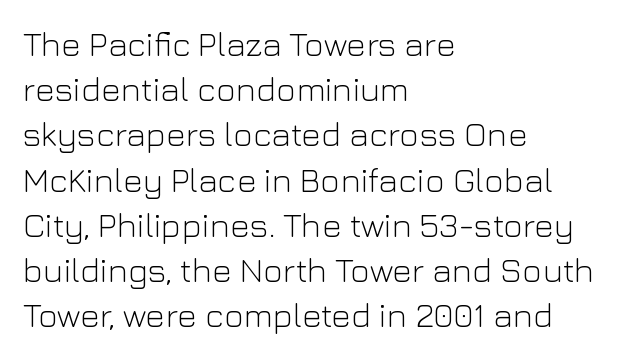
{"serif": "no", "italic": "no", "bold": "no", "weight": "light", "width": "normal", "stroke_contrast": "low", "x_height": "medium", "monospaced": "no", "underline": "no", "align": "left", "line_spacing": "normal", "line_spacing_ratio": 1.33, "letter_spacing": "normal", "letter_spacing_em": 0.0, "glyph_px": 34}
